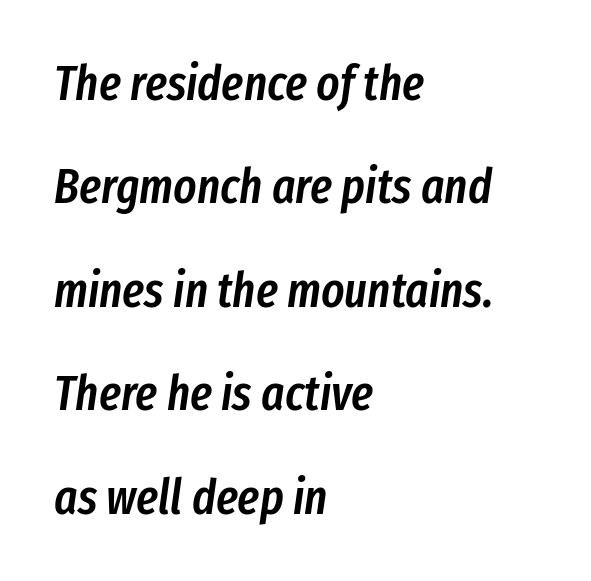
Q: Is the text bold? A: Semi-bold.
Q: Is the text italic (slanted)? A: Yes, it leans right by about 8 degrees.
Q: Is the text underlined? A: No.
Q: How is the paragraph aligned? A: Left-aligned.
Q: Is the spacing between letters normal or unusually wide? A: Normal.
Q: Is the spacing between lines tight, normal or loose? A: Loose.
Q: Width (condensed, normal, or wide)? A: Condensed.
Q: Stroke contrast? A: Low.
Q: x-height? A: Medium.
Q: Monospaced? A: No.
